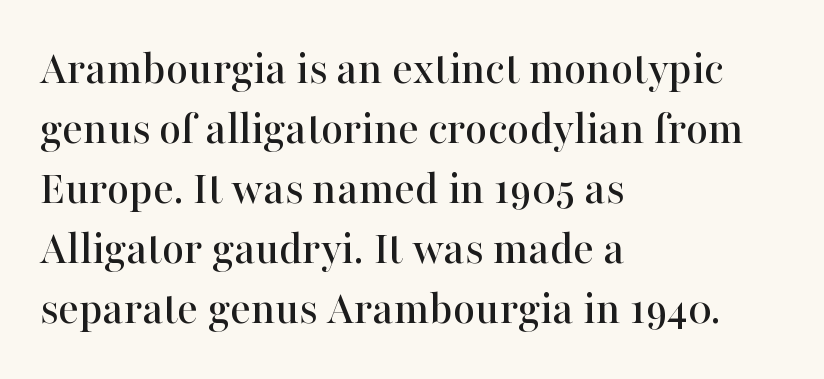
The image shows 48 px serif type, upright; set left-aligned, normal line spacing (1.25x), normal letter spacing, not underlined; high stroke contrast and a medium x-height.
